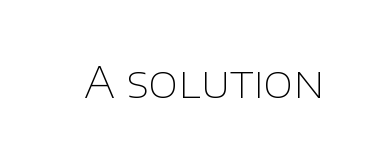
Q: Is the text bold? A: No.
Q: Is the text italic (slanted)? A: No, it is upright.
Q: Is the typeface a serif or a sans-serif typeface? A: Sans-serif.
Q: Is the text underlined? A: No.
Q: Is the spacing between letters normal or unusually wide? A: Normal.
Q: Width (condensed, normal, or wide)? A: Normal.
Q: Stroke contrast? A: Low.
Q: x-height? A: Large.
Q: Monospaced? A: No.
